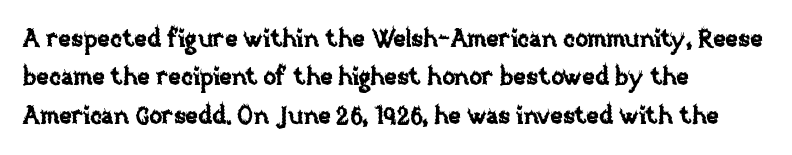
Q: Is the text italic (slanted)? A: No, it is upright.
Q: Is the text underlined? A: No.
Q: How is the paragraph aligned? A: Left-aligned.
Q: Is the spacing between letters normal or unusually wide? A: Normal.
Q: Is the spacing between lines tight, normal or loose? A: Normal.
